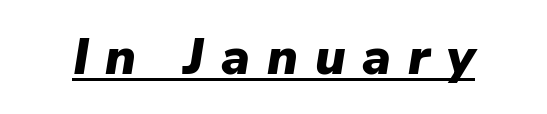
Does the lettering tilt? It does — this is italic. Looks like regular typesetting: each glyph gets only the width it needs. The lettering is marked with a stroke running underneath it. Tracking value appears strongly positive — letters spread wide.
